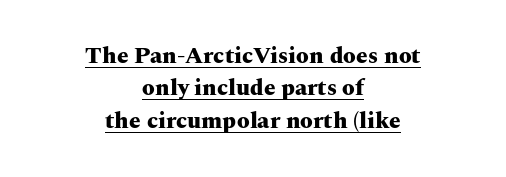
{"italic": "no", "bold": "yes", "underline": "yes", "align": "center", "line_spacing": "normal", "line_spacing_ratio": 1.41, "letter_spacing": "normal", "letter_spacing_em": 0.0, "glyph_px": 23}
